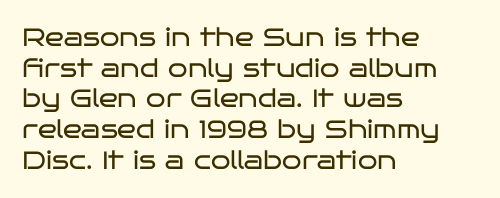
Q: Is the text bold? A: No.
Q: Is the text italic (slanted)? A: No, it is upright.
Q: Is the text underlined? A: No.
Q: How is the paragraph aligned? A: Left-aligned.
Q: Is the spacing between letters normal or unusually wide? A: Normal.
